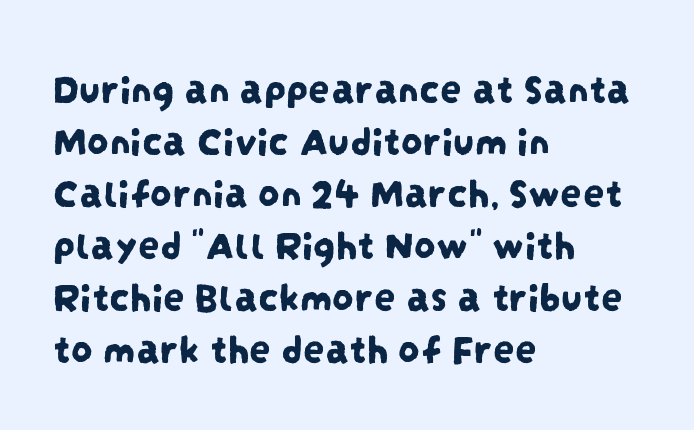
The rendering anchors every line to the left-hand side. No word sits above an underline. Characters follow at the spacing the type designer built in. The passage shown is typed in a proportional face where columns would drift.
